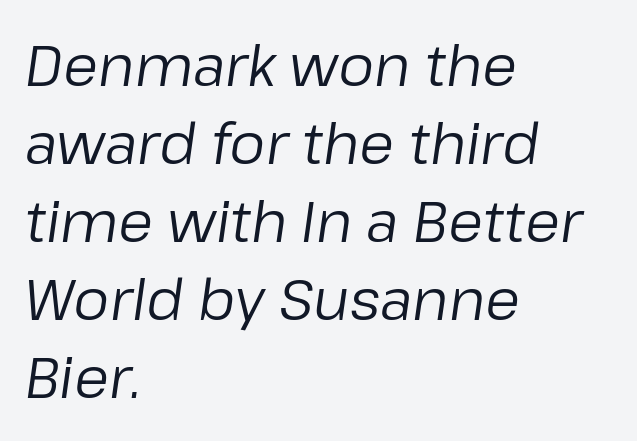
The image shows 57 px regular-weight type, italic (leaning right); set left-aligned, normal line spacing (1.37x), normal letter spacing, not underlined; low stroke contrast and a medium x-height.
